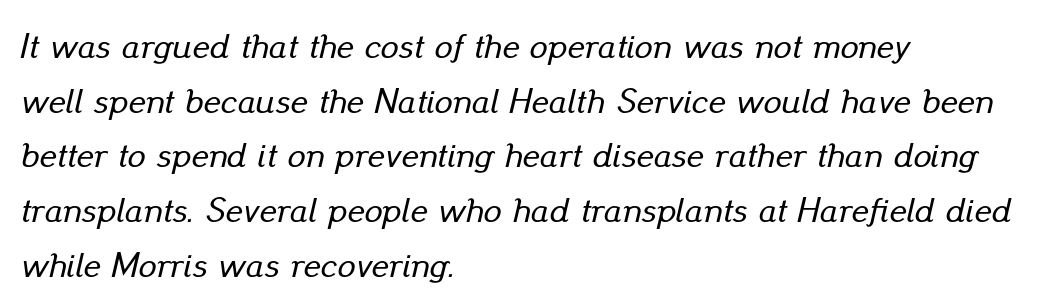
{"italic": "yes", "lean": "right", "slant_degrees": 13, "width": "normal", "stroke_contrast": "low", "x_height": "small", "monospaced": "no", "underline": "no", "align": "left", "line_spacing": "normal", "line_spacing_ratio": 1.52, "letter_spacing": "normal", "letter_spacing_em": 0.0, "glyph_px": 36}
